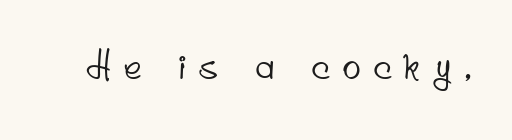
The image shows 37 px condensed sans-serif type; set unusually wide letter spacing (+0.37 em), not underlined; low stroke contrast and a small x-height.
